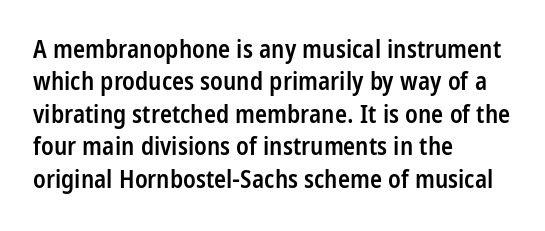
The image shows 25 px text type, upright; set left-aligned, normal line spacing (1.3x), normal letter spacing, not underlined.
